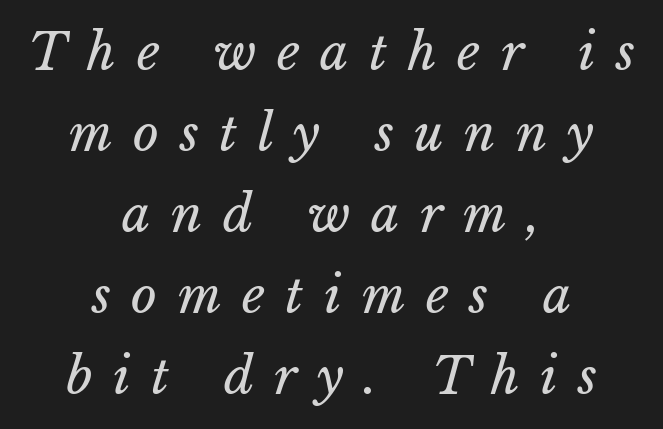
{"bold": "no", "weight": "regular", "width": "normal", "stroke_contrast": "low", "x_height": "medium", "monospaced": "no", "underline": "no", "align": "center", "line_spacing": "normal", "line_spacing_ratio": 1.62, "letter_spacing": "wide", "letter_spacing_em": 0.41, "glyph_px": 50}
